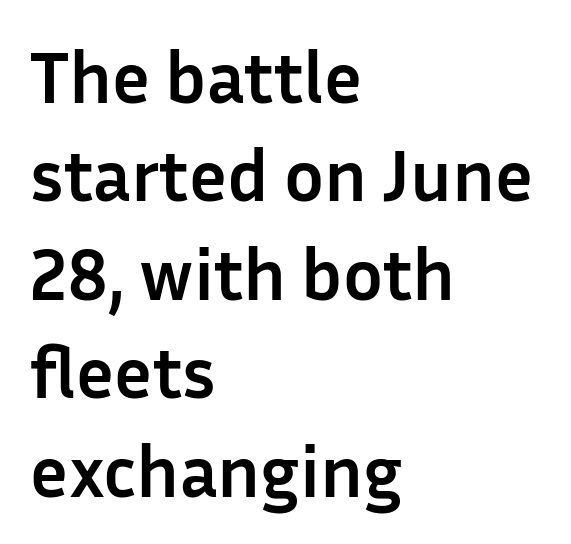
In CSS terms this would be text-align: left. The face used here is a sans, in the tradition of grotesques and geometrics. Summary of weight: heavy, a full bold. Ordinary non-slanted type is in use. Rule under the text: the space is simply empty. The rendering uses a moderate line-height, typical for paragraphs.
